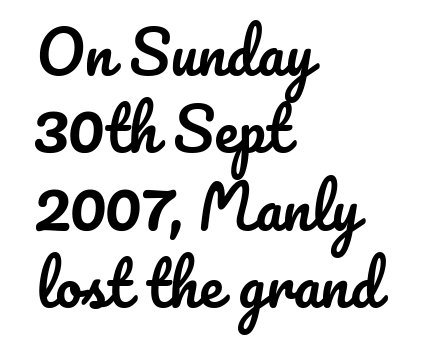
Honestly, the letter spacing is just normal — you wouldn't notice it. The setting favours the left margin, as ordinary paragraphs usually do. A normal amount of white space separates one row of letters from the next. Lines of text with bare space underneath. Proportional: the letters do not fall into vertical columns.
